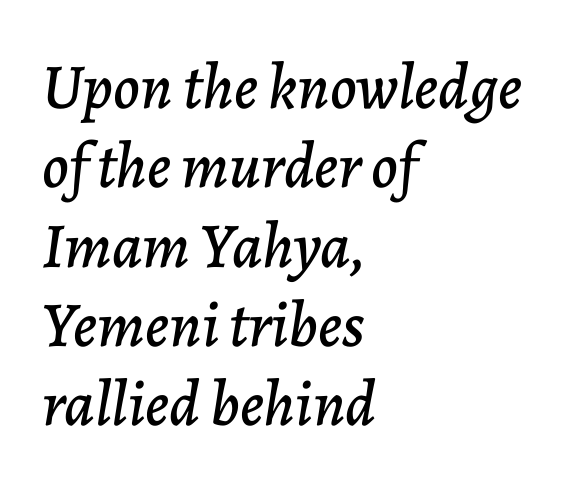
The image shows 64 px text type, italic (leaning right); set left-aligned, line spacing 1.24x, normal letter spacing, not underlined; low stroke contrast and a medium x-height.
